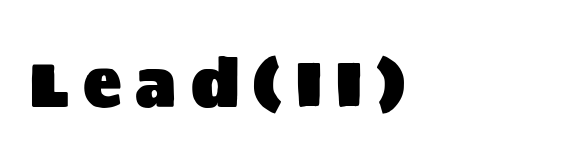
Designer's note — italics off, roman on. Just letters on the line, the space beneath them empty. The face used here is rendered with a markedly widened letterfit. Spacing verdict: proportional, widths tailored to each character.
